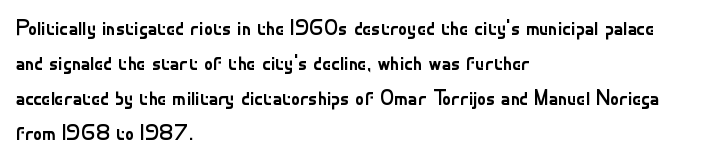
{"italic": "no", "bold": "no", "underline": "no", "align": "left", "line_spacing": "normal", "line_spacing_ratio": 1.59, "letter_spacing": "normal", "letter_spacing_em": 0.0, "glyph_px": 22}
